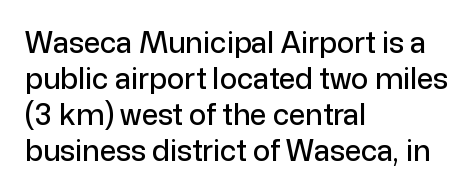
The image shows 29 px sans-serif type, upright; set left-aligned, line spacing 1.24x, normal letter spacing, not underlined; low stroke contrast and a medium x-height.
